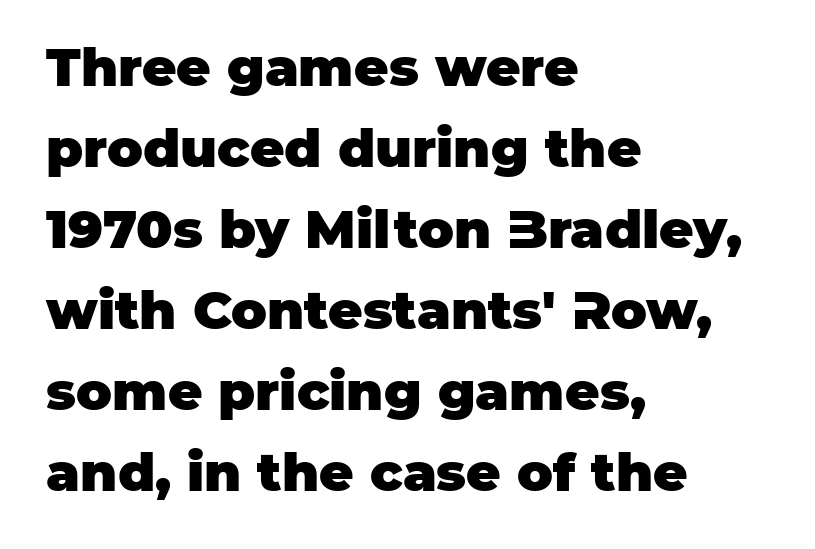
Any mark beneath the type? The region is blank. This rendering leaves character spacing at its baseline value. Looks like regular typesetting: each glyph gets only the width it needs. These lines sit exactly where default settings would place them. What weight is shown? A full bold with thick strokes.
